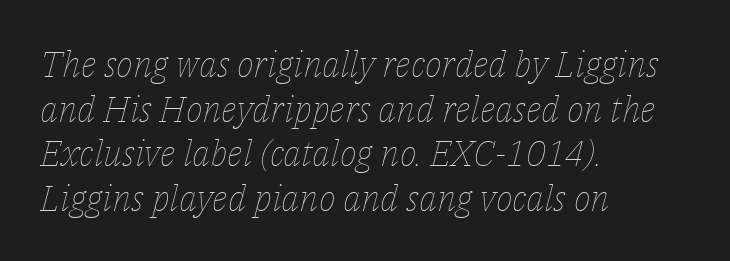
The image shows 36 px thin type, italic (leaning right); set left-aligned, line spacing 1.24x, normal letter spacing, not underlined; low stroke contrast and a medium x-height.
